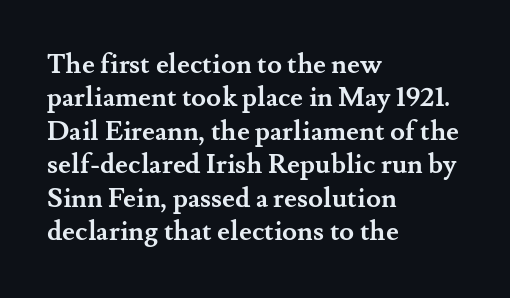
There is no visible air inserted between adjacent glyphs. Compared with a centered layout, this one pins lines to the left instead. The strokes are fattened all the way to bold. A typesetter would mark this as roman, not italic. The words here are not underlined.
